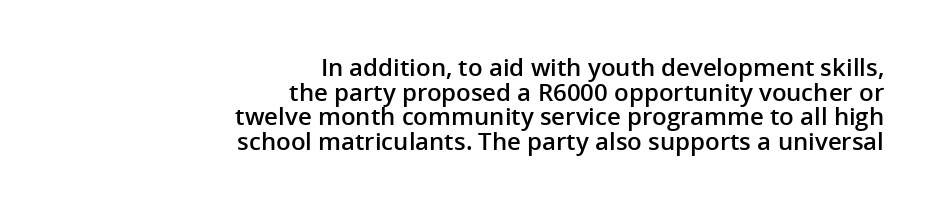
Q: Is the text bold? A: Semi-bold.
Q: Is the text italic (slanted)? A: No, it is upright.
Q: Is the text underlined? A: No.
Q: How is the paragraph aligned? A: Right-aligned.
Q: Is the spacing between letters normal or unusually wide? A: Normal.
Q: Is the spacing between lines tight, normal or loose? A: Tight.
